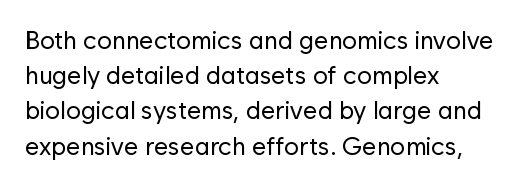
Weight: not bold — regular or lighter. Summary of vertical rhythm: regular, with standard interline spacing. Italic? Not at all — the glyphs are vertical. Words appear dense and cohesive because spacing is normal. Glance below the letters and you will spot only blank space.
